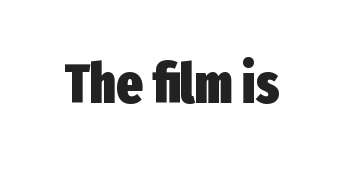
Q: Is the text bold? A: Yes.
Q: Is the text italic (slanted)? A: No, it is upright.
Q: Is the typeface a serif or a sans-serif typeface? A: Sans-serif.
Q: Is the text underlined? A: No.
Q: Is the spacing between letters normal or unusually wide? A: Normal.
Q: Width (condensed, normal, or wide)? A: Condensed.
Q: Stroke contrast? A: Low.
Q: x-height? A: Medium.
Q: Monospaced? A: No.
